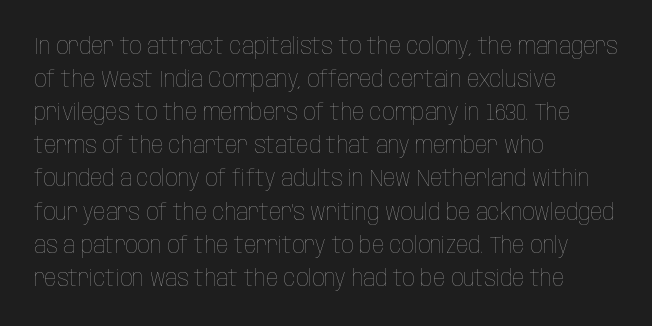
{"italic": "no", "bold": "no", "underline": "no", "align": "left", "line_spacing": "normal", "line_spacing_ratio": 1.38, "letter_spacing": "normal", "letter_spacing_em": 0.0, "glyph_px": 24}
